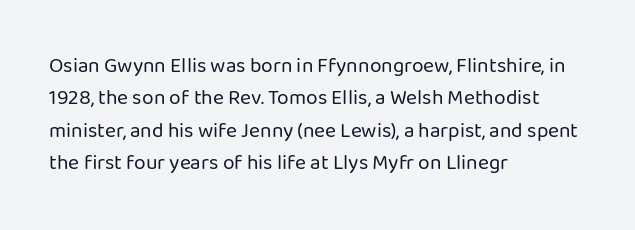
Words float on clear page, feet unadorned. Letters have the restrained weight of plain body copy at most. Horizontal alignment here is leftward, the default for most running prose. Whoever set this chose a conventional vertical rhythm. This sample uses an upright cut, with every glyph sitting square on the baseline.
